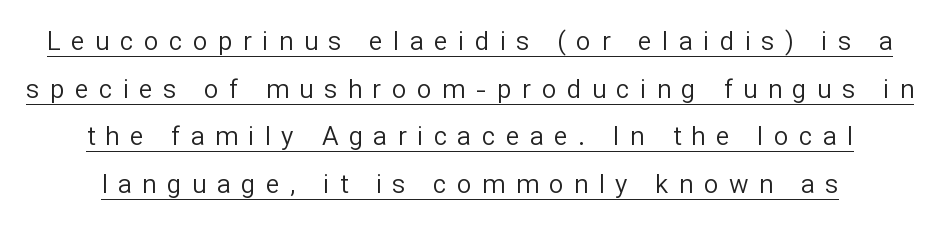
There is plenty of visible air inserted between adjacent glyphs. The face used here appears with an underline applied. The axis of the letterforms is exactly vertical. The strokes carry an ordinary text weight at most.
